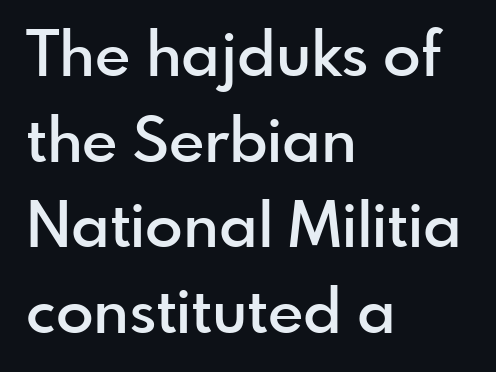
Q: Is the text bold? A: Semi-bold.
Q: Is the text italic (slanted)? A: No, it is upright.
Q: Is the typeface a serif or a sans-serif typeface? A: Sans-serif.
Q: Is the text underlined? A: No.
Q: How is the paragraph aligned? A: Left-aligned.
Q: Is the spacing between letters normal or unusually wide? A: Normal.
Q: Is the spacing between lines tight, normal or loose? A: Normal.
Q: Width (condensed, normal, or wide)? A: Normal.
Q: x-height? A: Small.
Q: Monospaced? A: No.
